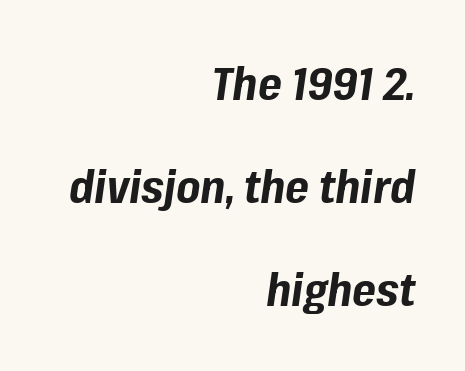
Q: Is the text bold? A: Yes.
Q: Is the text italic (slanted)? A: Yes, it leans right by about 8 degrees.
Q: Is the text underlined? A: No.
Q: How is the paragraph aligned? A: Right-aligned.
Q: Is the spacing between letters normal or unusually wide? A: Normal.
Q: Is the spacing between lines tight, normal or loose? A: Loose.
Q: Width (condensed, normal, or wide)? A: Normal.
Q: Stroke contrast? A: Low.
Q: x-height? A: Medium.
Q: Monospaced? A: No.
